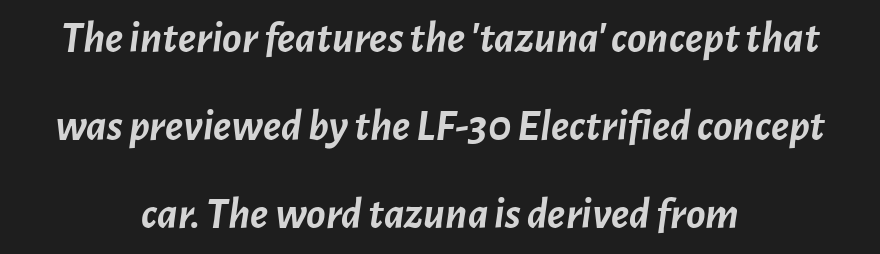
Centered paragraph, ragged on both sides. Whoever set this chose breathing room over compactness in the vertical rhythm. The face used here is proportionally spaced, like ordinary book or web type. Style check: oblique. Nothing unusual about the tracking: characters are spaced as the font intends.
